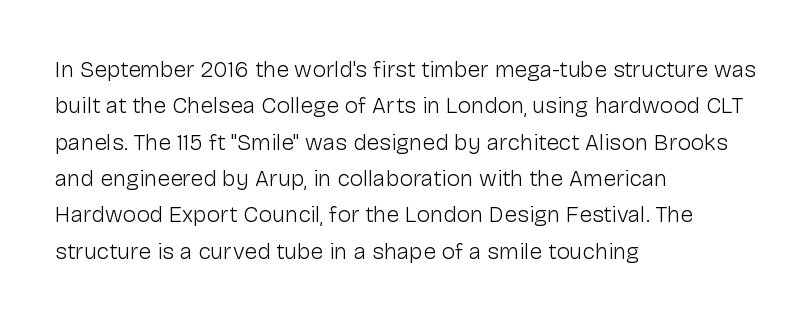
Compared with typical paragraphs, the rows here are spaced about the same. The letterforms sit at book weight or below. Ascenders rise straight up at ninety degrees. The lines are quadded left. Check the space under the baseline: it is left empty. Tracking value appears to be zero — textbook default spacing.
